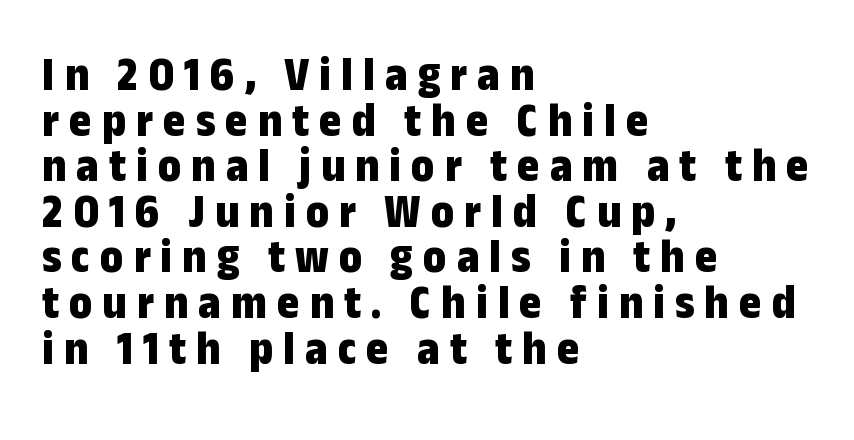
The glyphs have the mass of a bold cut. The specimen omits any rule beneath the text block's lines. Each word looks stretched out because of the extra space between its letters. Casual observation: everything's shoved over to the left. Successive baselines arrive quickly, one right under another.
